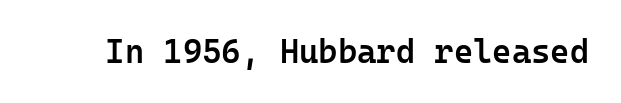
No word sits above an underline. Do the characters align in a grid? Yes, the font is monospaced. In terms of posture, this sample is upright. Examine the stroke ends and you'll find no serifs.
